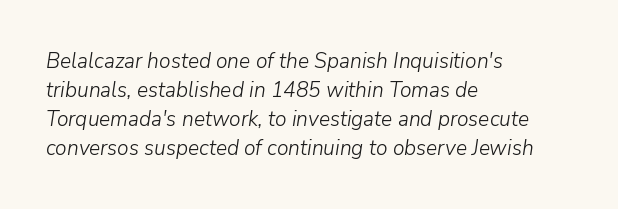
The image shows 21 px text type, italic (leaning right); set left-aligned, normal line spacing (1.38x), normal letter spacing, not underlined.
